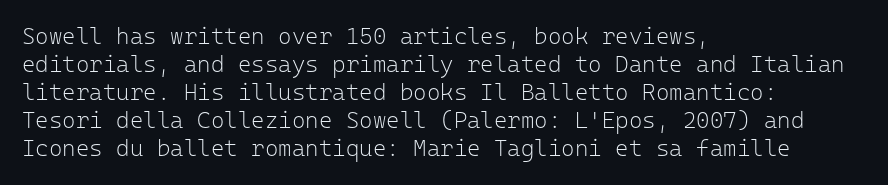
Every stem runs plumb, perpendicular to the baseline. Layout note: lines flush left. Decoration check: the copy has no underline. Short note: letters normally spaced.
